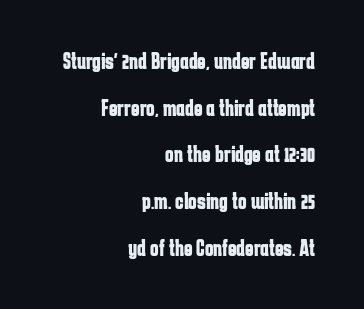
The type is set solid horizontally, with unmodified tracking. In terms of leading, this rendering errs on the spacious side. The face used here has the dense, thick strokes of a bold. Clear beneath every line of the passage. Notice how the stems are strictly vertical — no italics here. If you drew a ruler down the right edge, every line would touch it.
